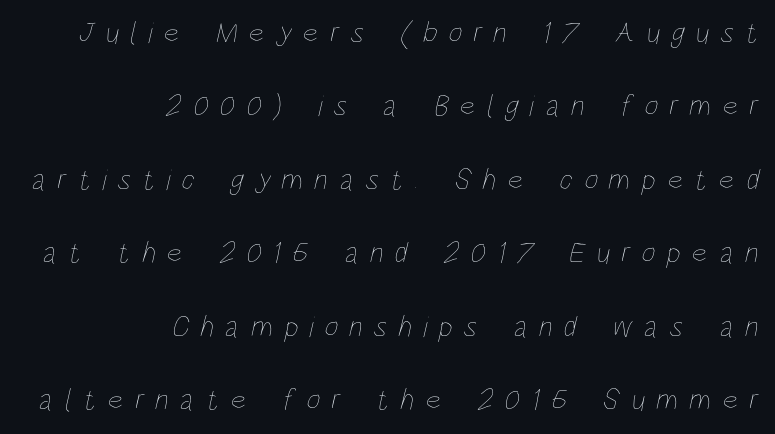
Widely set lines give the paragraph a tall, airy silhouette. Here the glyphs are tracked loosely, breaking word shapes into spaced letters. The passage shown is not underscored anywhere. Is this a fixed-width face? No — the glyphs have proportional, varying widths.
